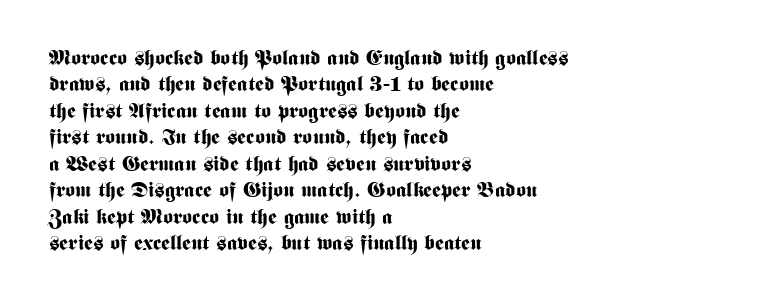
The image shows 21 px bold type, upright; set left-aligned, normal line spacing (1.26x), normal letter spacing, not underlined.
